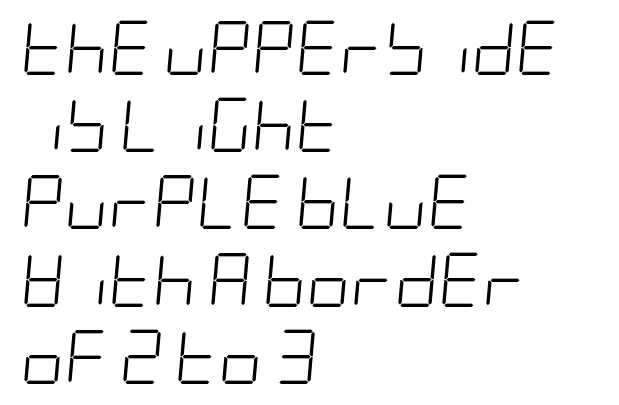
{"italic": "yes", "lean": "right", "slant_degrees": 5, "bold": "no", "weight": "light", "width": "condensed", "stroke_contrast": "low", "x_height": "large", "underline": "no", "align": "left", "line_spacing": "normal", "line_spacing_ratio": 1.43, "letter_spacing": "normal", "letter_spacing_em": 0.0, "glyph_px": 54}
